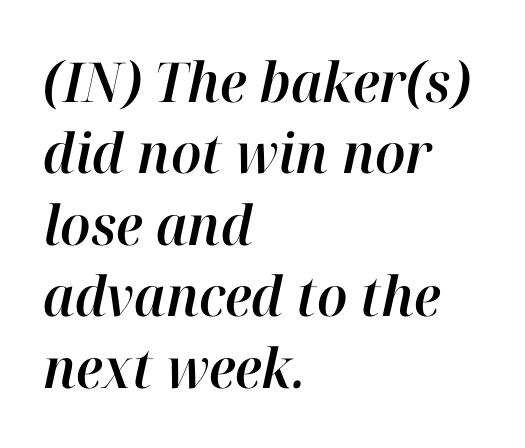
Q: Is the text italic (slanted)? A: Yes, it leans right by about 12 degrees.
Q: Is the text underlined? A: No.
Q: How is the paragraph aligned? A: Left-aligned.
Q: Is the spacing between letters normal or unusually wide? A: Normal.
Q: Is the spacing between lines tight, normal or loose? A: Normal.
Q: Width (condensed, normal, or wide)? A: Normal.
Q: Stroke contrast? A: High.
Q: x-height? A: Medium.
Q: Monospaced? A: No.
